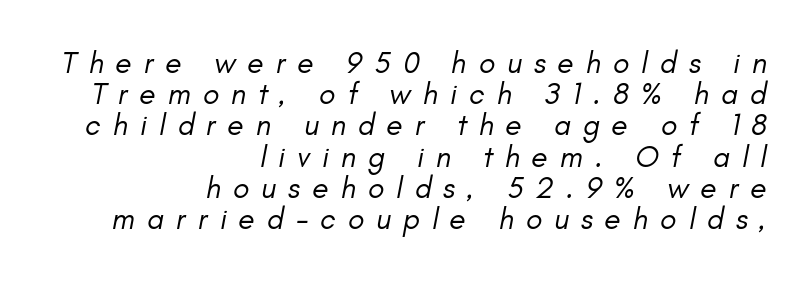
Q: Is the text bold? A: No.
Q: Is the text italic (slanted)? A: Yes, it leans right by about 11 degrees.
Q: Is the text underlined? A: No.
Q: How is the paragraph aligned? A: Right-aligned.
Q: Is the spacing between letters normal or unusually wide? A: Unusually wide.
Q: Is the spacing between lines tight, normal or loose? A: Tight.
Q: Width (condensed, normal, or wide)? A: Normal.
Q: Stroke contrast? A: Low.
Q: x-height? A: Small.
Q: Monospaced? A: No.
